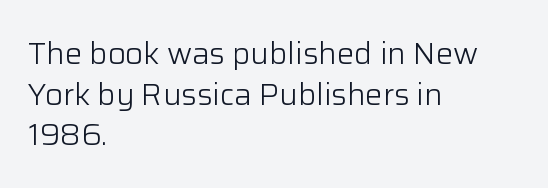
To sum up the face: it is a sans, with no serifs. Tracking value appears to be zero — textbook default spacing. Unbolded letterforms with no extra heft. Here the designer chose a conventional face with non-uniform glyph widths.
